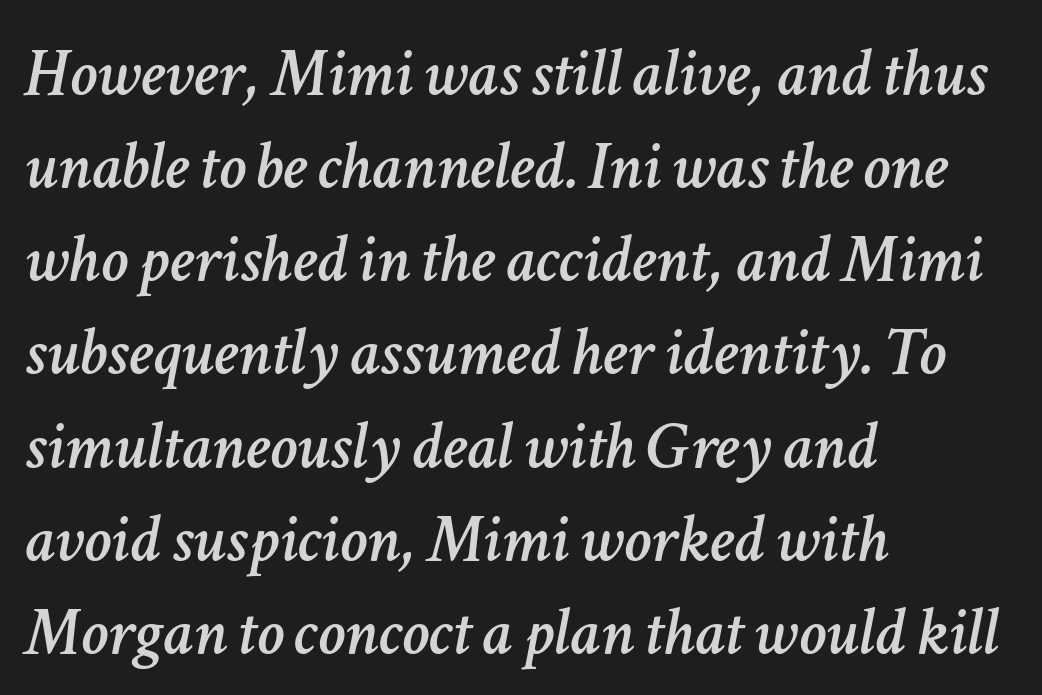
The image shows 69 px text type, italic (leaning right); set left-aligned, normal line spacing (1.35x), normal letter spacing, not underlined; low stroke contrast and a medium x-height.
